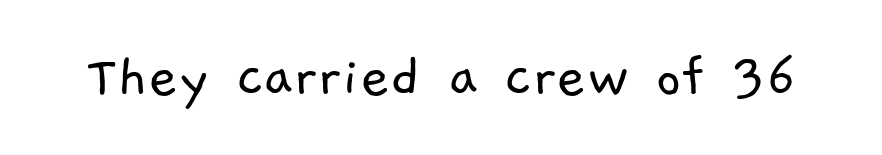
The image shows 64 px light sans-serif type; set normal letter spacing, not underlined; low stroke contrast and a medium x-height.
